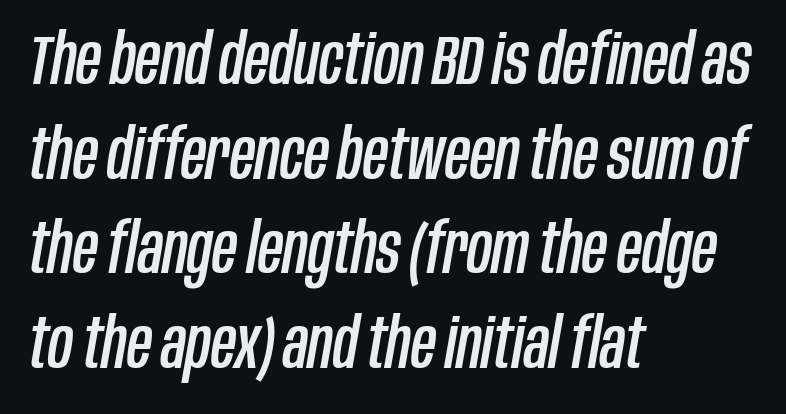
The image shows 69 px condensed type, italic (leaning right); set left-aligned, normal line spacing (1.37x), normal letter spacing, not underlined; low stroke contrast and a large x-height.
